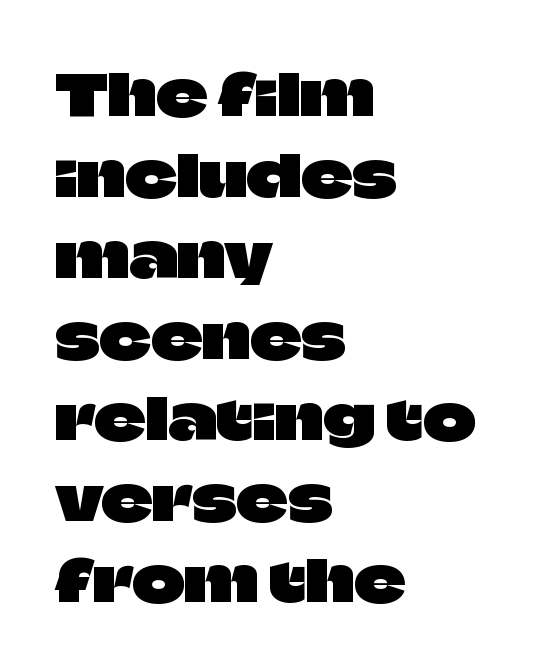
{"serif": "no", "italic": "no", "width": "normal", "stroke_contrast": "low", "x_height": "large", "monospaced": "no", "underline": "no", "align": "left", "line_spacing": "normal", "line_spacing_ratio": 1.42, "letter_spacing": "normal", "letter_spacing_em": 0.0, "glyph_px": 57}
